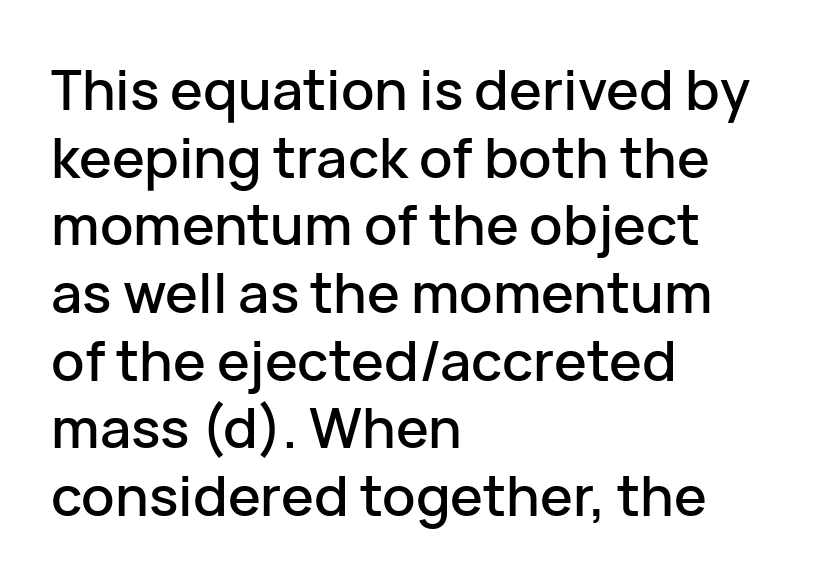
The compositor pushed each line to the left boundary. Observe the ordinary spacing: letters are neighbours, not strangers. Honestly, there is no underline to notice here at all. The face used here is a sans, in the tradition of grotesques and geometrics.
